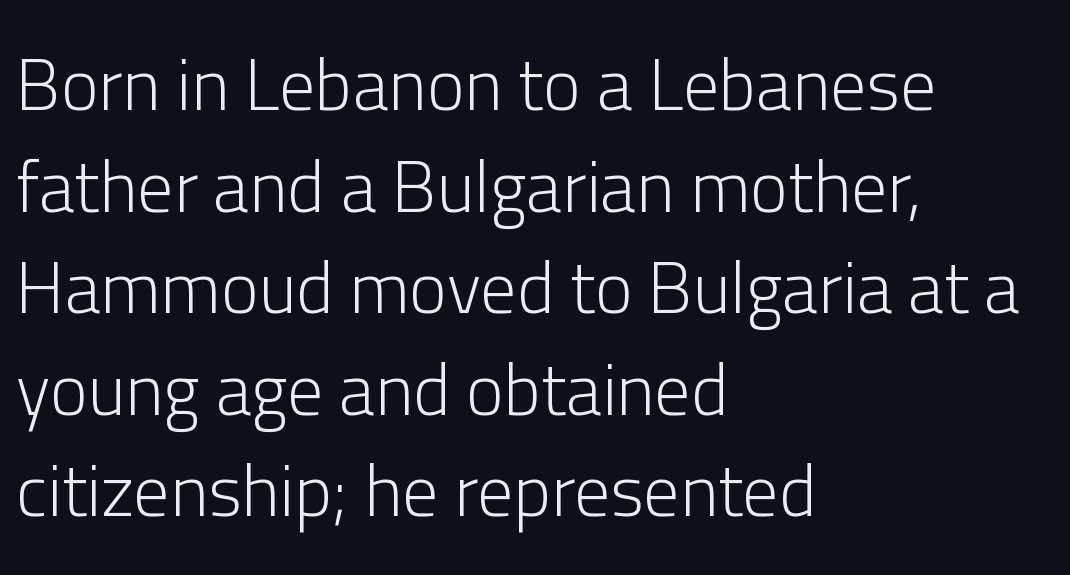
Spacing verdict: proportional, widths tailored to each character. To sum up the face: it is a sans, with no serifs. Heaviness? Minimal to ordinary, like unemphasized prose. Beneath every word, the page is bare. Short note: letters normally spaced. Where is the straight margin? On the left.
